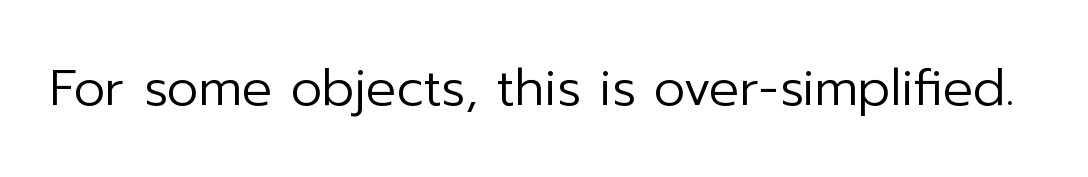
Regarding serifs, this sample does without them. Varying glyph widths throughout — classic text-font behaviour. Vertical stems look standard width or narrower in stroke. This rendering leaves character spacing at its baseline value. This is roman type, the default non-slanted kind.
